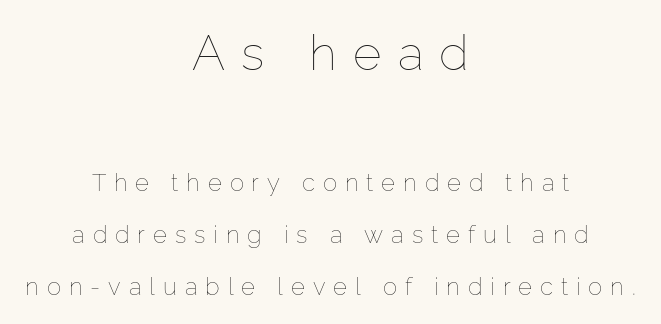
Q: Is the text bold? A: No.
Q: Is the text italic (slanted)? A: No, it is upright.
Q: Is the text underlined? A: No.
Q: How is the paragraph aligned? A: Centered.
Q: Is the spacing between letters normal or unusually wide? A: Unusually wide.
Q: Is the spacing between lines tight, normal or loose? A: Loose.
Q: Which block of text is set in a larger size, the first (top) or the second (bottom)? A: The first (top) one.
Q: Width (condensed, normal, or wide)? A: Normal.
Q: Stroke contrast? A: Low.
Q: x-height? A: Medium.
Q: Monospaced? A: No.
